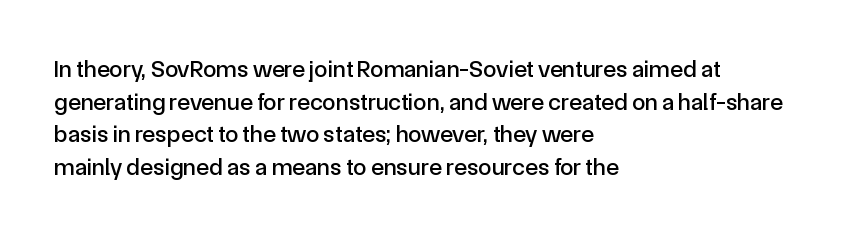
The image shows 24 px text type, upright; set left-aligned, normal line spacing (1.36x), normal letter spacing, not underlined.
